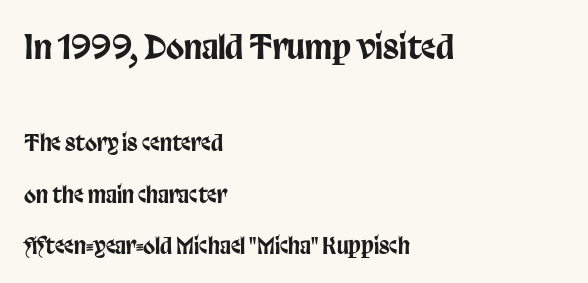
The image shows 33 px condensed sans-serif type, upright; set left-aligned, loose line spacing (2.33x), normal letter spacing, not underlined; the first (top) block is 1.5x larger; low stroke contrast and a large x-height.
